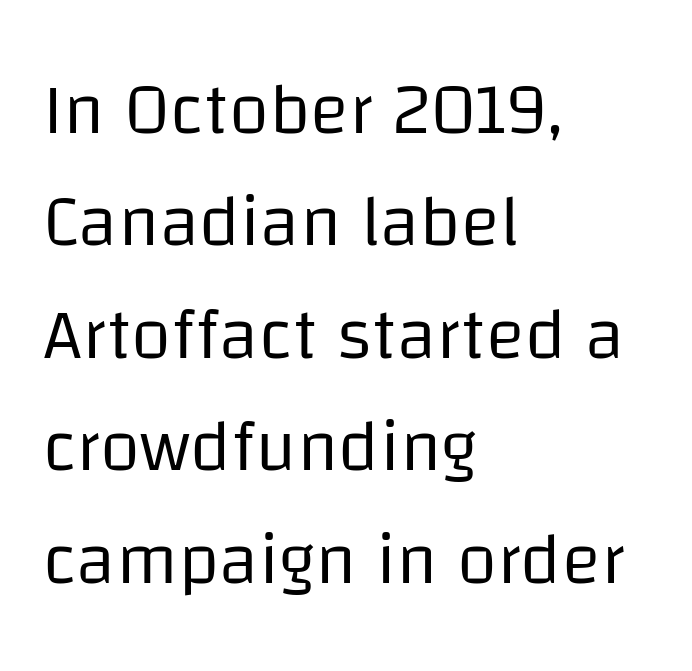
{"serif": "no", "italic": "no", "bold": "no", "weight": "regular", "width": "normal", "stroke_contrast": "low", "x_height": "large", "monospaced": "no", "underline": "no", "align": "left", "line_spacing": "normal", "line_spacing_ratio": 1.54, "letter_spacing": "normal", "letter_spacing_em": 0.0, "glyph_px": 73}
